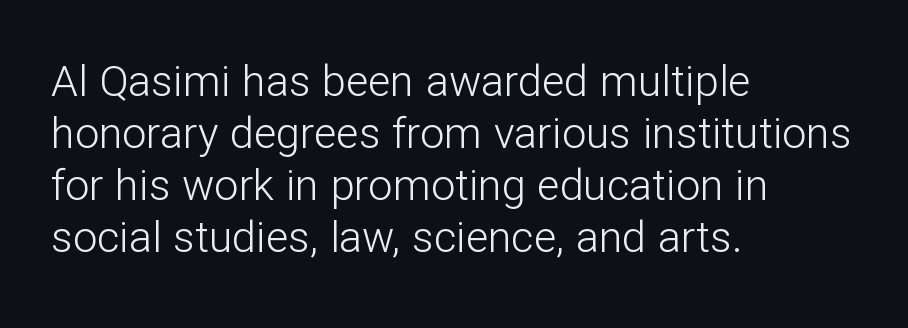
{"serif": "no", "italic": "no", "bold": "no", "weight": "light", "width": "normal", "stroke_contrast": "low", "x_height": "medium", "monospaced": "no", "underline": "no", "align": "left", "line_spacing_ratio": 1.21, "letter_spacing": "normal", "letter_spacing_em": 0.0, "glyph_px": 43}
